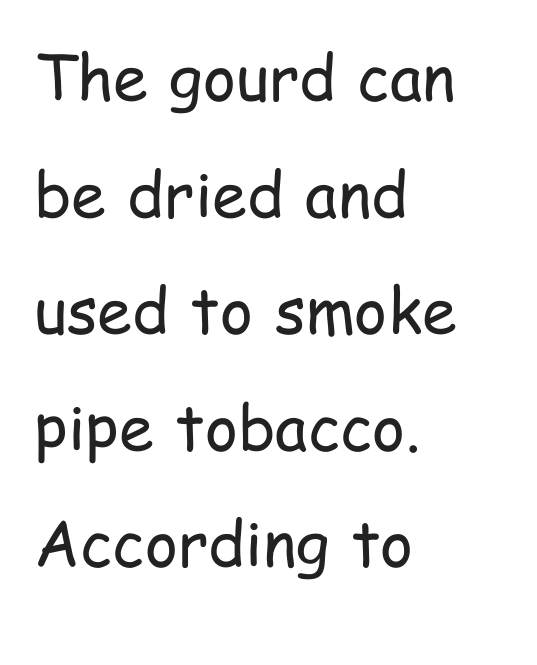
Q: Is the text bold? A: No.
Q: Is the text italic (slanted)? A: No, it is upright.
Q: Is the typeface a serif or a sans-serif typeface? A: Sans-serif.
Q: Is the text underlined? A: No.
Q: How is the paragraph aligned? A: Left-aligned.
Q: Is the spacing between letters normal or unusually wide? A: Normal.
Q: Width (condensed, normal, or wide)? A: Condensed.
Q: Stroke contrast? A: Low.
Q: x-height? A: Medium.
Q: Monospaced? A: No.
